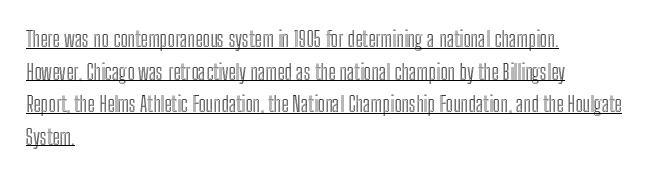
Q: Is the text italic (slanted)? A: No, it is upright.
Q: Is the text underlined? A: Yes.
Q: How is the paragraph aligned? A: Left-aligned.
Q: Is the spacing between letters normal or unusually wide? A: Normal.
Q: Is the spacing between lines tight, normal or loose? A: Normal.
